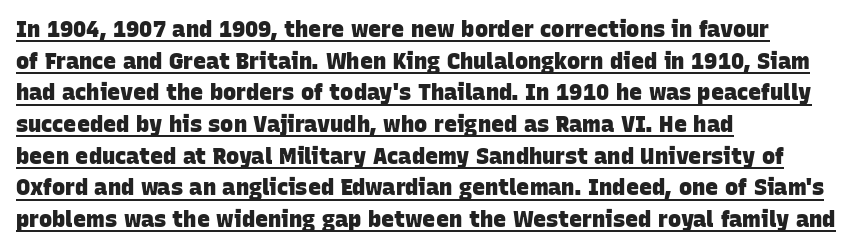
Q: Is the text bold? A: Yes.
Q: Is the text underlined? A: Yes.
Q: How is the paragraph aligned? A: Left-aligned.
Q: Is the spacing between letters normal or unusually wide? A: Normal.
Q: Is the spacing between lines tight, normal or loose? A: Normal.
